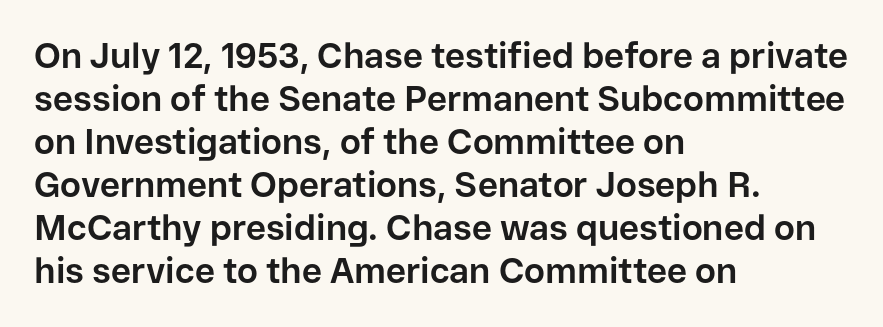
The image shows 35 px bold sans-serif type, upright; set left-aligned, line spacing 1.23x, normal letter spacing, not underlined; low stroke contrast and a medium x-height.
